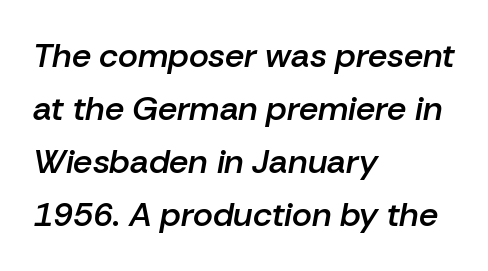
The image shows 34 px semibold type, italic (leaning right); set left-aligned, normal line spacing (1.56x), normal letter spacing, not underlined; low stroke contrast and a medium x-height.
